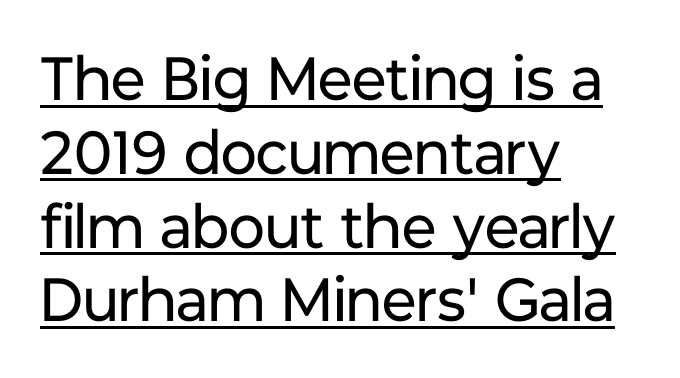
The image shows 61 px regular-weight sans-serif type, upright; set left-aligned, line spacing 1.21x, normal letter spacing, underlined; low stroke contrast and a medium x-height.
